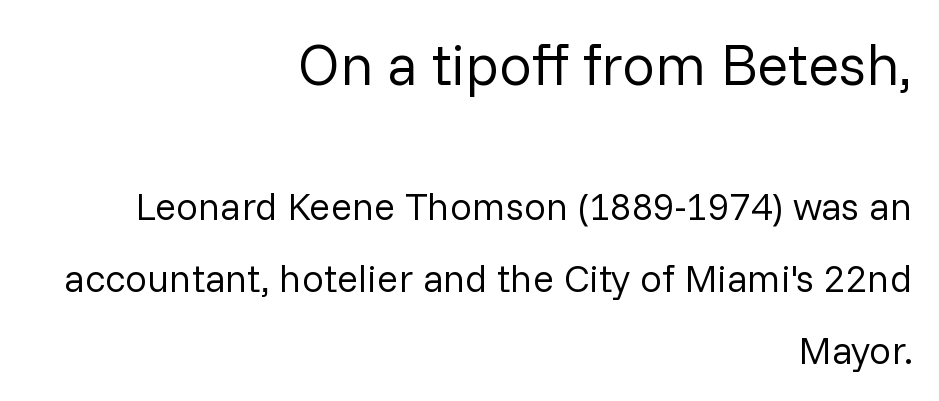
The first block has been scaled up relative to the second. Posture: upright roman. These lines are rendered in a variable-pitch font. Stroke terminals: plain, sans-serif. Anything drawn beneath the words? Only blank space. The type is set solid horizontally, with unmodified tracking.
